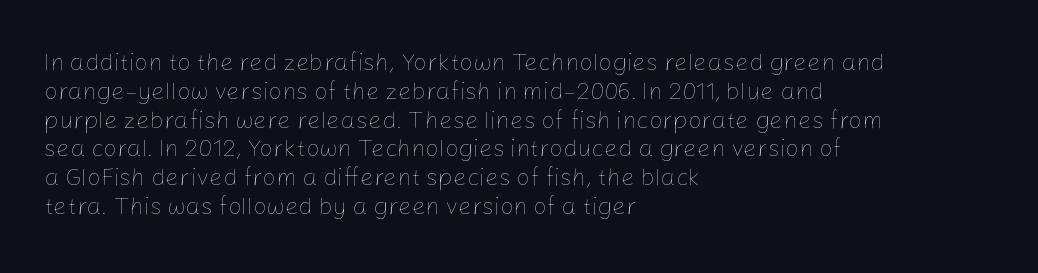
{"italic": "no", "bold": "no", "underline": "no", "align": "left", "line_spacing_ratio": 1.2, "letter_spacing": "normal", "letter_spacing_em": 0.0, "glyph_px": 24}
